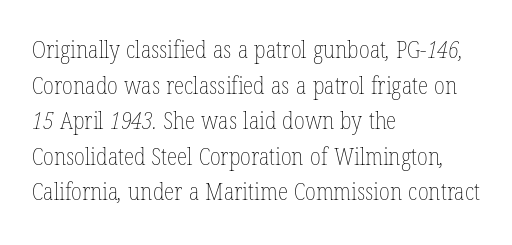
The image shows 24 px text type; set left-aligned, normal line spacing (1.48x), normal letter spacing, not underlined.
